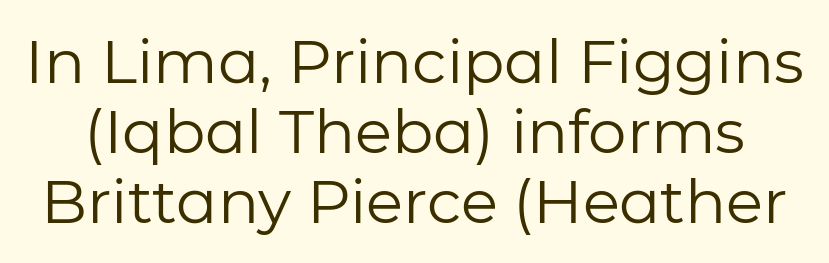
{"serif": "no", "italic": "no", "bold": "no", "weight": "regular", "width": "normal", "stroke_contrast": "low", "x_height": "medium", "monospaced": "no", "underline": "no", "line_spacing": "tight", "line_spacing_ratio": 1.15, "letter_spacing": "normal", "letter_spacing_em": 0.0, "glyph_px": 61}
